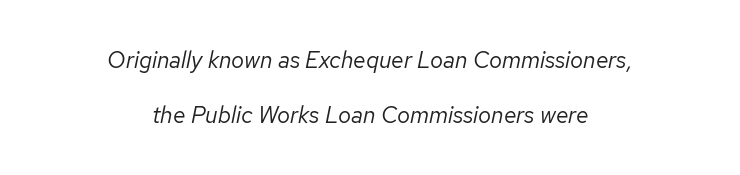
{"italic": "yes", "lean": "right", "slant_degrees": 12, "bold": "no", "underline": "no", "align": "center", "line_spacing": "loose", "line_spacing_ratio": 2.39, "letter_spacing": "normal", "letter_spacing_em": 0.0, "glyph_px": 23}
